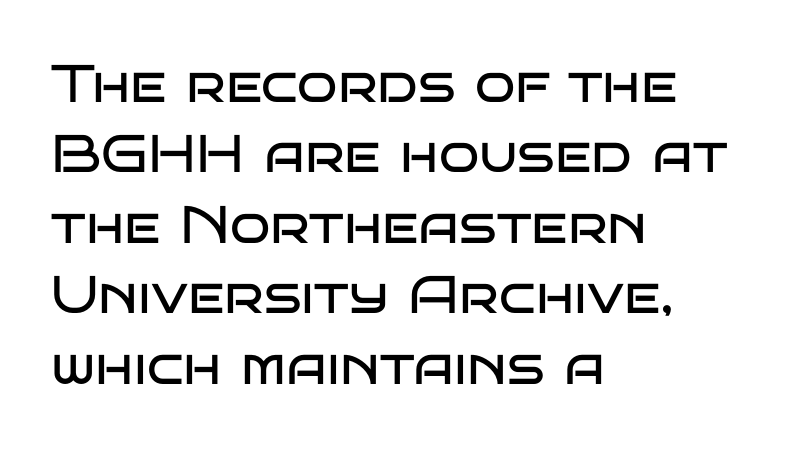
{"serif": "no", "italic": "no", "bold": "no", "weight": "regular", "width": "wide", "stroke_contrast": "low", "x_height": "large", "monospaced": "no", "underline": "no", "align": "left", "line_spacing": "normal", "line_spacing_ratio": 1.33, "letter_spacing": "normal", "letter_spacing_em": 0.0, "glyph_px": 53}
